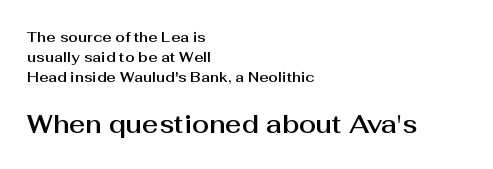
{"italic": "no", "underline": "no", "align": "left", "line_spacing": "normal", "line_spacing_ratio": 1.44, "letter_spacing": "normal", "letter_spacing_em": 0.0, "larger_block": "second", "size_ratio": 1.79, "glyph_px": 25}
